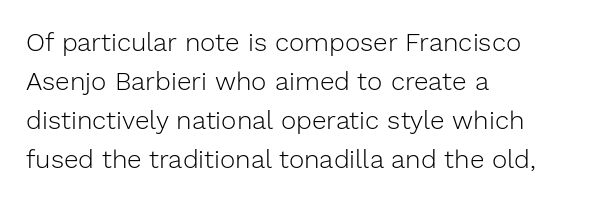
The image shows 26 px text type, upright; set left-aligned, normal line spacing (1.5x), normal letter spacing, not underlined.
